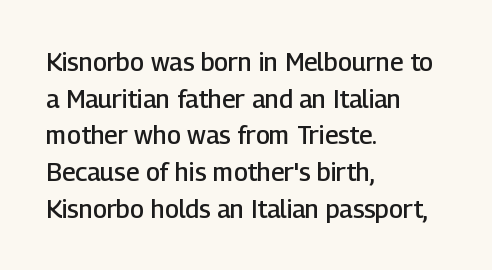
The gaps between neighbouring characters are ordinary and unremarkable. Clear beneath every line of the passage. The lettering holds an erect, upright posture throughout. Line starts are locked; line ends wander.
